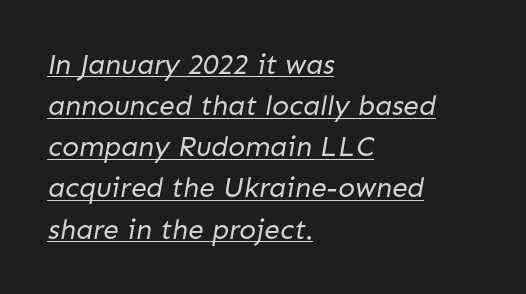
The image shows 28 px regular-weight sans-serif type; set left-aligned, normal line spacing (1.47x), normal letter spacing, underlined; low stroke contrast and a medium x-height.
